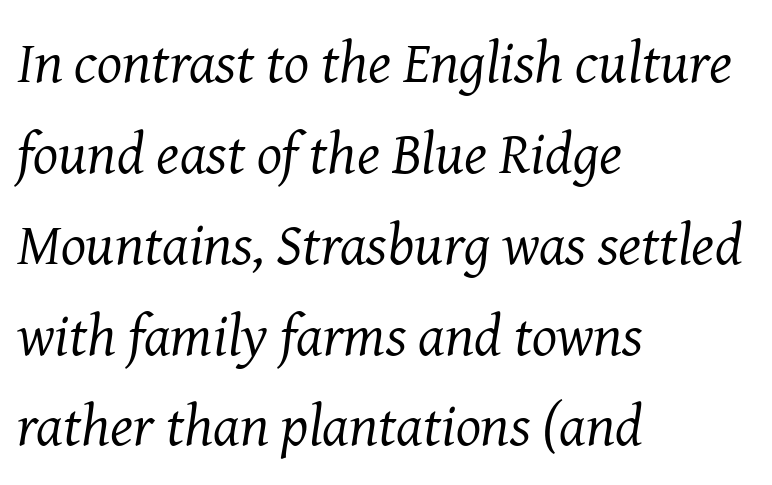
The compositor pushed each line to the left boundary. Type style note: has serifs. Spacing between characters is what you'd get straight out of the box. This sample uses an oblique cut, with every glyph tilted off the vertical. Stroke mass is kept to a normal reading level or below. Just letters on the line, the space beneath them empty.
